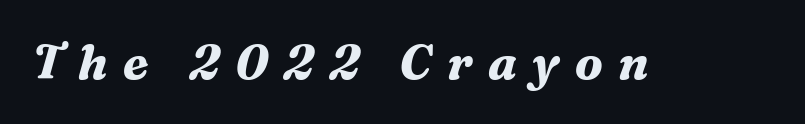
{"serif": "yes", "italic": "yes", "lean": "right", "slant_degrees": 16, "bold": "yes", "weight": "bold", "width": "normal", "stroke_contrast": "medium", "x_height": "medium", "monospaced": "no", "underline": "no", "letter_spacing": "wide", "letter_spacing_em": 0.32, "glyph_px": 48}
